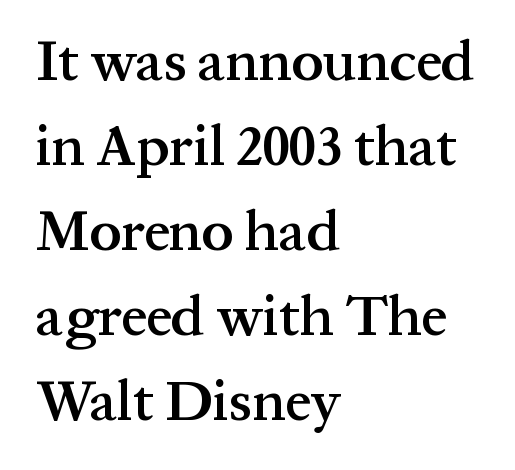
{"serif": "yes", "italic": "no", "bold": "semi", "weight": "semibold", "width": "normal", "stroke_contrast": "medium", "x_height": "medium", "monospaced": "no", "underline": "no", "align": "left", "line_spacing": "normal", "line_spacing_ratio": 1.49, "letter_spacing": "normal", "letter_spacing_em": 0.0, "glyph_px": 57}
